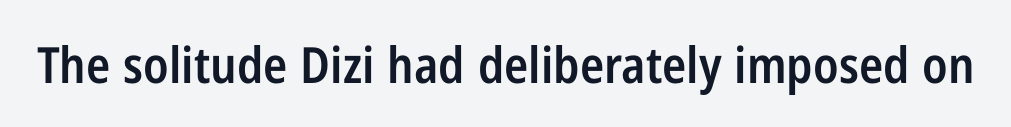
{"serif": "no", "italic": "no", "bold": "semi", "weight": "semibold", "width": "condensed", "stroke_contrast": "low", "x_height": "medium", "monospaced": "no", "underline": "no", "letter_spacing": "normal", "letter_spacing_em": 0.0, "glyph_px": 50}
